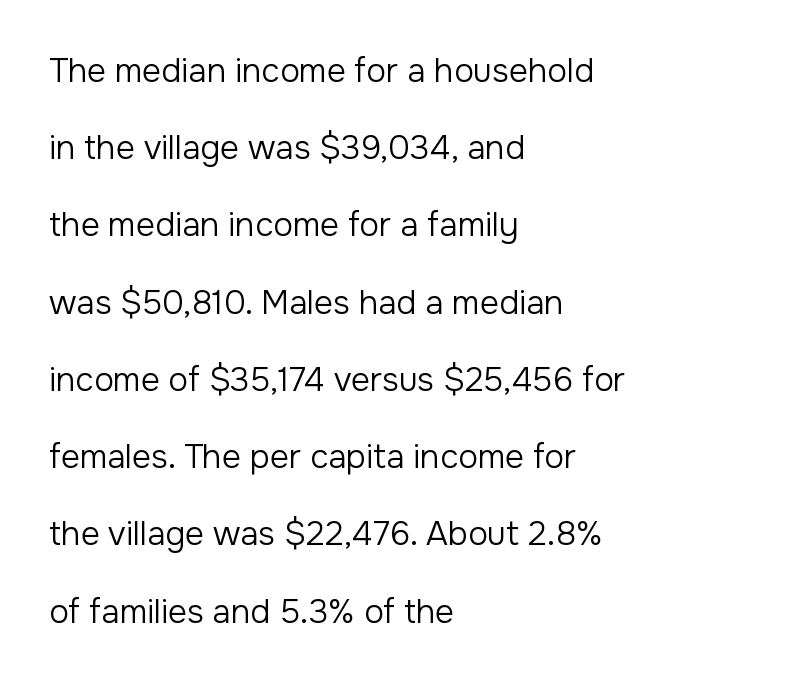
Q: Is the text bold? A: No.
Q: Is the text italic (slanted)? A: No, it is upright.
Q: Is the typeface a serif or a sans-serif typeface? A: Sans-serif.
Q: Is the text underlined? A: No.
Q: How is the paragraph aligned? A: Left-aligned.
Q: Is the spacing between letters normal or unusually wide? A: Normal.
Q: Is the spacing between lines tight, normal or loose? A: Loose.
Q: Width (condensed, normal, or wide)? A: Normal.
Q: Stroke contrast? A: Low.
Q: x-height? A: Medium.
Q: Monospaced? A: No.
